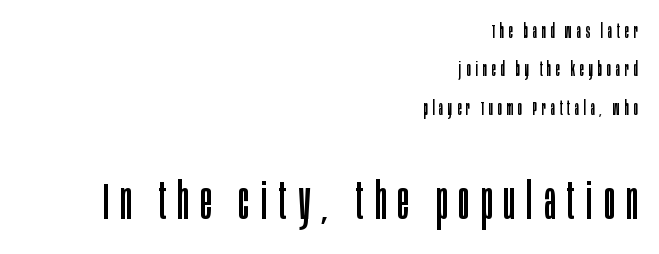
The image shows 51 px regular-weight, condensed sans-serif type, upright; set right-aligned, loose line spacing (1.92x), unusually wide letter spacing (+0.23 em), not underlined; the second (bottom) block is 2.55x larger; low stroke contrast and a large x-height.
